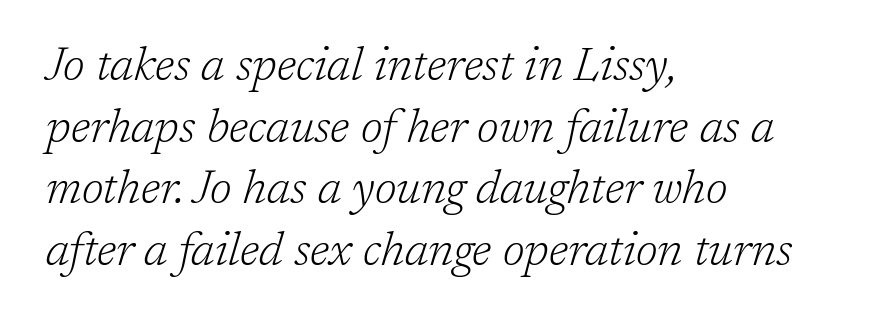
The image shows 46 px light serif type, italic (leaning right); set left-aligned, normal line spacing (1.34x), normal letter spacing, not underlined; low stroke contrast and a medium x-height.
